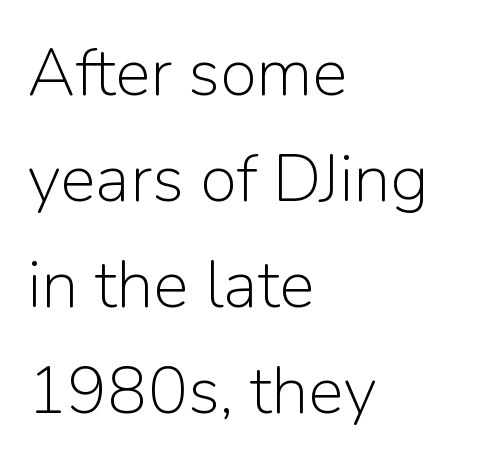
{"serif": "no", "italic": "no", "bold": "no", "weight": "light", "width": "normal", "stroke_contrast": "low", "x_height": "medium", "monospaced": "no", "underline": "no", "align": "left", "line_spacing": "normal", "line_spacing_ratio": 1.58, "letter_spacing": "normal", "letter_spacing_em": 0.0, "glyph_px": 67}
